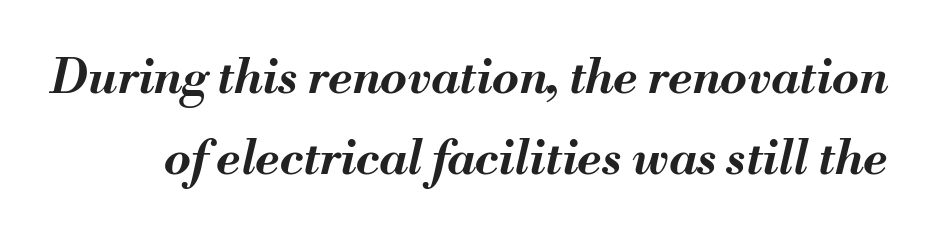
The image shows 48 px bold type, italic (leaning right); set normal line spacing (1.69x), normal letter spacing, not underlined; medium stroke contrast and a small x-height.
